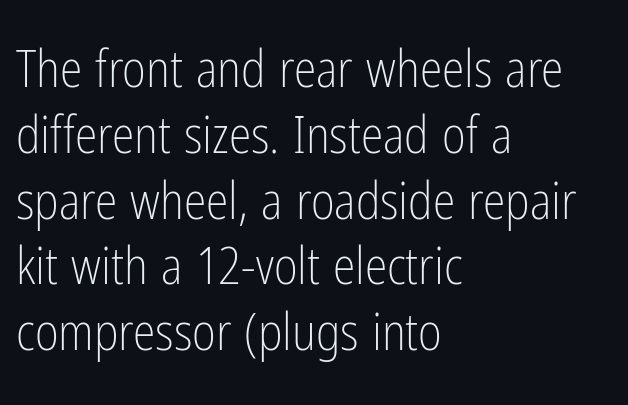
{"serif": "no", "italic": "no", "bold": "no", "weight": "light", "width": "condensed", "stroke_contrast": "low", "x_height": "medium", "monospaced": "no", "underline": "no", "align": "left", "line_spacing": "normal", "line_spacing_ratio": 1.29, "letter_spacing": "normal", "letter_spacing_em": 0.0, "glyph_px": 51}
